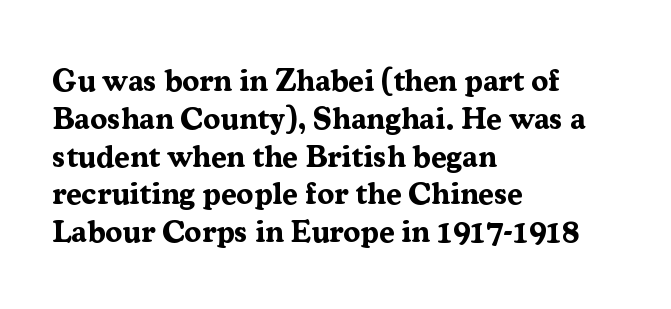
Underline: absent. Caption: multi-line text, flush left, ragged right. Observe the serifs anchoring each vertical stroke in this sample. Is this a fixed-width face? No — the glyphs have proportional, varying widths. How heavy is the stroke? Heavy — this is a bold. The face used here is rendered with its standard letterfit.
